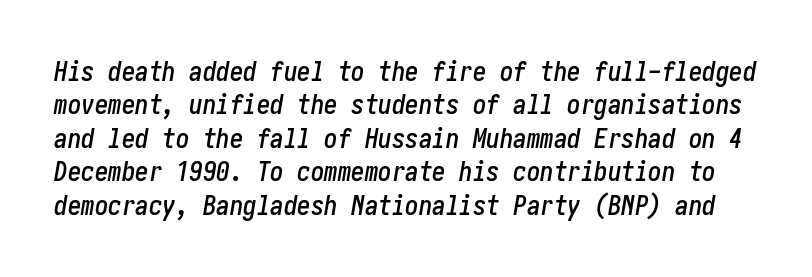
{"italic": "yes", "lean": "right", "slant_degrees": 10, "underline": "no", "line_spacing_ratio": 1.24, "letter_spacing": "normal", "letter_spacing_em": 0.0, "glyph_px": 27}
